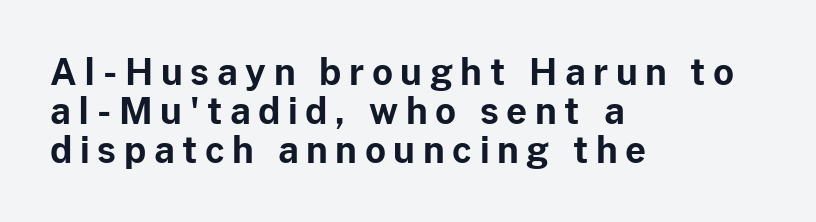
Q: Is the text bold? A: Yes.
Q: Is the text italic (slanted)? A: No, it is upright.
Q: Is the typeface a serif or a sans-serif typeface? A: Sans-serif.
Q: Is the text underlined? A: No.
Q: How is the paragraph aligned? A: Left-aligned.
Q: Is the spacing between letters normal or unusually wide? A: Unusually wide.
Q: Is the spacing between lines tight, normal or loose? A: Tight.
Q: Width (condensed, normal, or wide)? A: Normal.
Q: Stroke contrast? A: Low.
Q: x-height? A: Medium.
Q: Monospaced? A: No.
